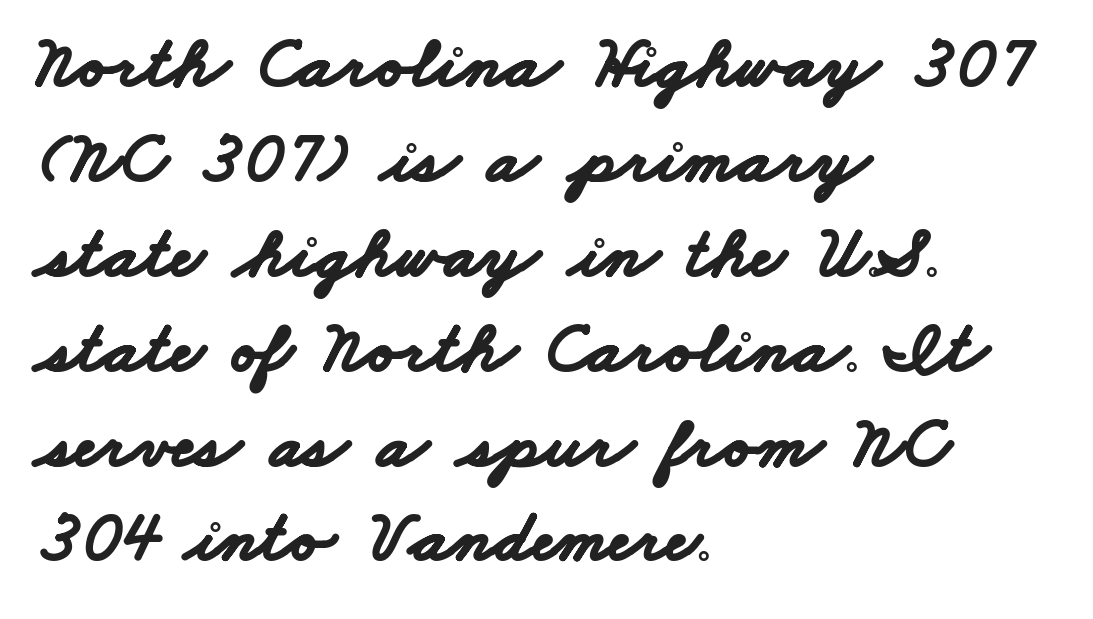
Q: Is the text bold? A: Yes.
Q: Is the typeface a serif or a sans-serif typeface? A: Sans-serif.
Q: Is the text underlined? A: No.
Q: How is the paragraph aligned? A: Left-aligned.
Q: Is the spacing between letters normal or unusually wide? A: Normal.
Q: Is the spacing between lines tight, normal or loose? A: Normal.
Q: Width (condensed, normal, or wide)? A: Wide.
Q: Stroke contrast? A: Low.
Q: x-height? A: Small.
Q: Monospaced? A: No.
